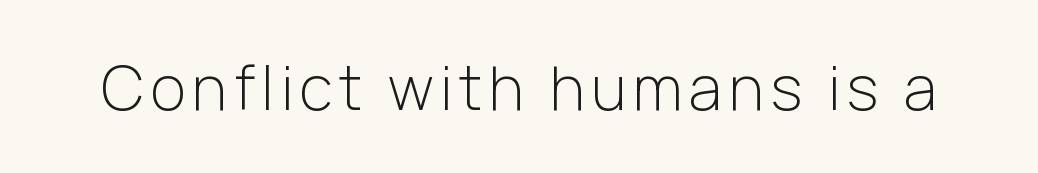
Q: Is the text bold? A: No.
Q: Is the text italic (slanted)? A: No, it is upright.
Q: Is the typeface a serif or a sans-serif typeface? A: Sans-serif.
Q: Is the text underlined? A: No.
Q: Width (condensed, normal, or wide)? A: Normal.
Q: Stroke contrast? A: Low.
Q: x-height? A: Medium.
Q: Monospaced? A: No.
